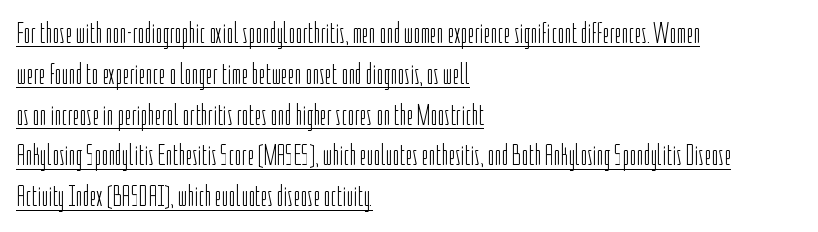
The image shows 30 px light, condensed sans-serif type, upright; set left-aligned, normal line spacing (1.36x), normal letter spacing, underlined; low stroke contrast and a medium x-height.
